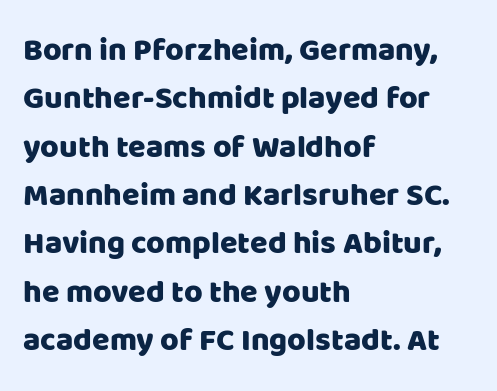
{"serif": "no", "italic": "no", "width": "normal", "stroke_contrast": "low", "x_height": "large", "monospaced": "no", "underline": "no", "align": "left", "line_spacing": "normal", "line_spacing_ratio": 1.51, "letter_spacing": "normal", "letter_spacing_em": 0.0, "glyph_px": 32}
